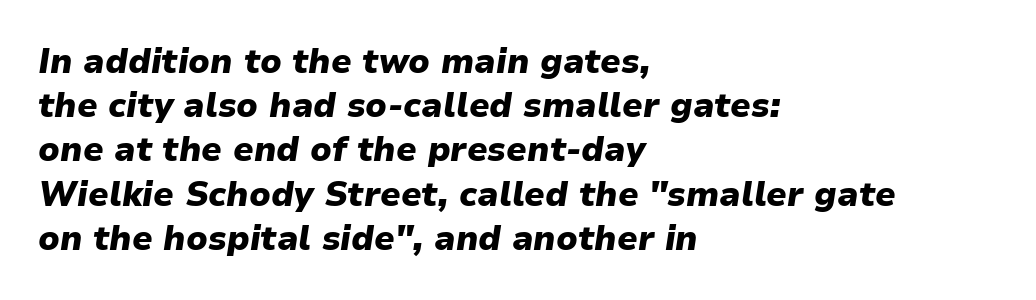
The rendering anchors every line to the left-hand side. Each glyph is drawn with heavy, bold strokes. The letters are slanted; this is an italic face. Spacing verdict: proportional, widths tailored to each character. A typesetter would call this zero additional tracking.
